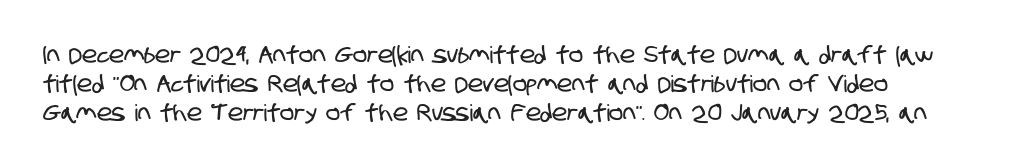
{"underline": "no", "line_spacing": "normal", "line_spacing_ratio": 1.26, "letter_spacing": "normal", "letter_spacing_em": 0.0, "glyph_px": 23}
